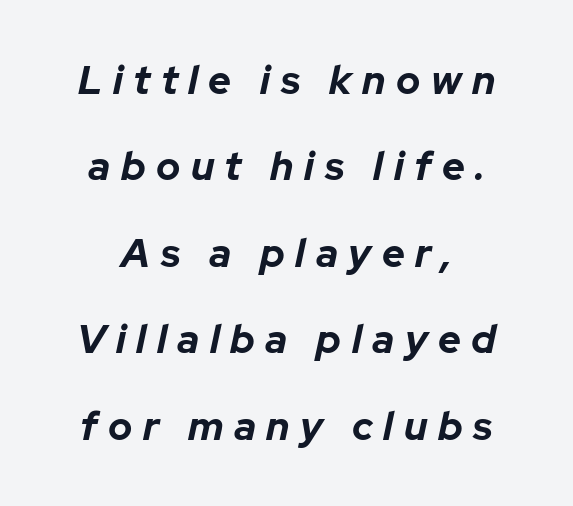
Q: Is the text bold? A: Yes.
Q: Is the text italic (slanted)? A: Yes, it leans right by about 12 degrees.
Q: Is the text underlined? A: No.
Q: How is the paragraph aligned? A: Centered.
Q: Is the spacing between letters normal or unusually wide? A: Unusually wide.
Q: Is the spacing between lines tight, normal or loose? A: Loose.
Q: Width (condensed, normal, or wide)? A: Normal.
Q: Stroke contrast? A: Low.
Q: x-height? A: Medium.
Q: Monospaced? A: No.
